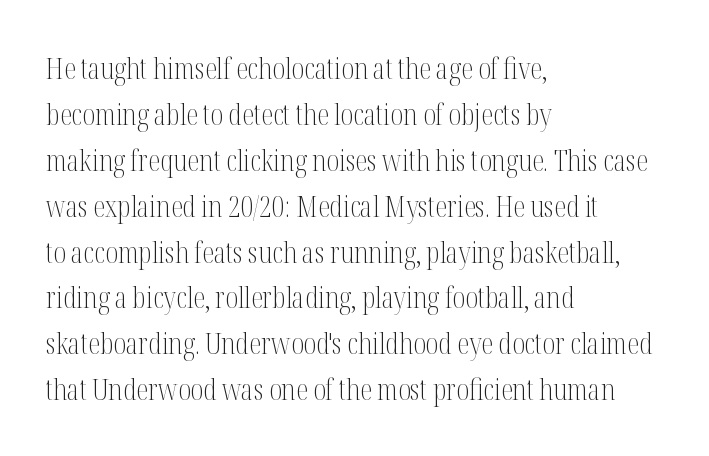
The image shows 30 px light, condensed serif type, upright; set left-aligned, normal line spacing (1.53x), normal letter spacing, not underlined; medium stroke contrast and a medium x-height.
